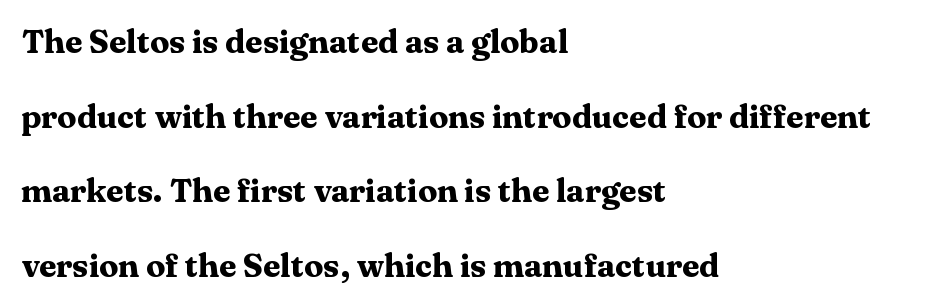
The image shows 32 px heavy, wide serif type, upright; set left-aligned, loose line spacing (2.33x), normal letter spacing, not underlined; medium stroke contrast and a medium x-height.
